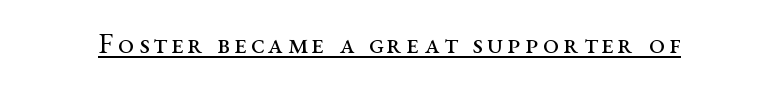
Is this a fixed-width face? No — the glyphs have proportional, varying widths. Is this a heavy cut? Hardly; it is regular or lighter. Rendered with straight, roman letterforms. Yep, those are serifs on the letters.
